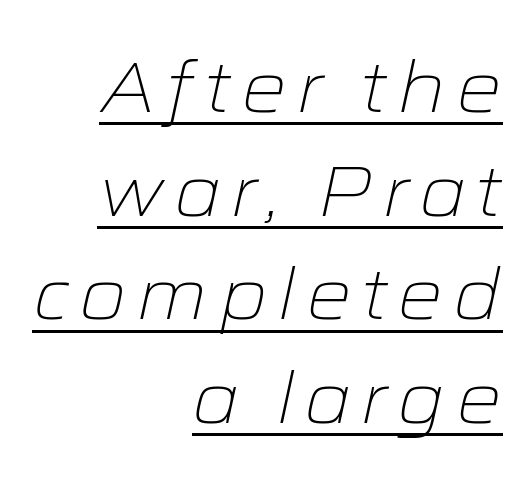
{"italic": "yes", "lean": "right", "slant_degrees": 12, "bold": "no", "weight": "light", "width": "wide", "stroke_contrast": "low", "x_height": "medium", "monospaced": "no", "underline": "yes", "align": "right", "line_spacing": "normal", "line_spacing_ratio": 1.44, "glyph_px": 72}
